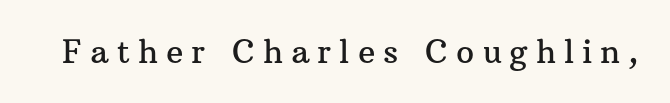
Q: Is the text italic (slanted)? A: No, it is upright.
Q: Is the typeface a serif or a sans-serif typeface? A: Serif.
Q: Is the text underlined? A: No.
Q: Is the spacing between letters normal or unusually wide? A: Unusually wide.
Q: Width (condensed, normal, or wide)? A: Normal.
Q: Stroke contrast? A: Medium.
Q: x-height? A: Medium.
Q: Monospaced? A: No.
